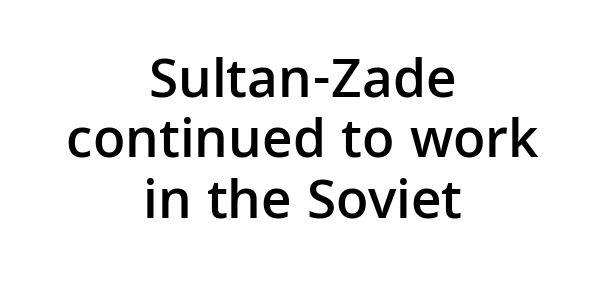
Centered paragraph, ragged on both sides. Character widths vary here, with narrow letters taking less room than wide ones. If you drew a line through each stem, it would be perfectly vertical. Rule under the text: the space is simply empty. Vertical spacing — tight. Check where the strokes stop: nothing finishes them off — pure sans.
